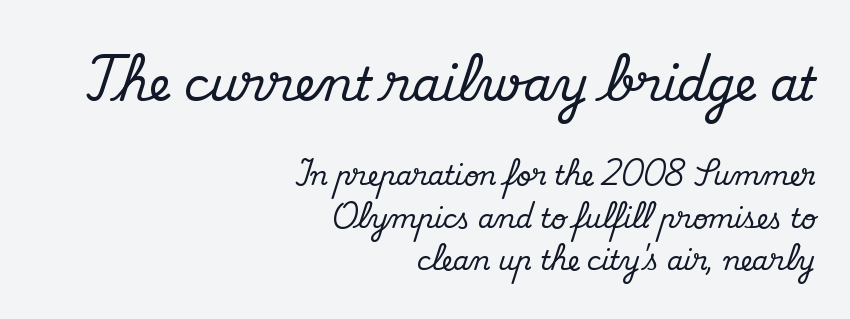
Q: Is the text italic (slanted)? A: Yes.
Q: Is the typeface a serif or a sans-serif typeface? A: Serif.
Q: Is the text underlined? A: No.
Q: How is the paragraph aligned? A: Right-aligned.
Q: Is the spacing between letters normal or unusually wide? A: Normal.
Q: Is the spacing between lines tight, normal or loose? A: Normal.
Q: Which block of text is set in a larger size, the first (top) or the second (bottom)? A: The first (top) one.
Q: Width (condensed, normal, or wide)? A: Normal.
Q: Stroke contrast? A: Medium.
Q: x-height? A: Small.
Q: Monospaced? A: No.
